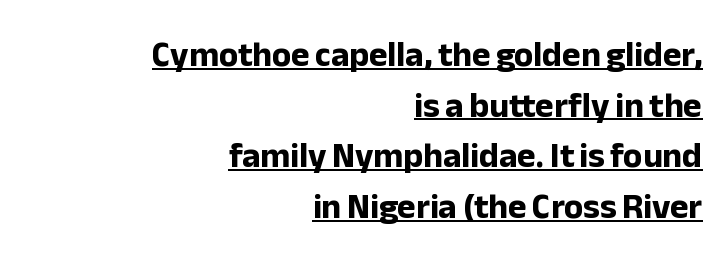
{"serif": "no", "italic": "no", "bold": "yes", "weight": "bold", "width": "normal", "stroke_contrast": "low", "x_height": "medium", "monospaced": "no", "underline": "yes", "align": "right", "line_spacing": "normal", "line_spacing_ratio": 1.45, "letter_spacing": "normal", "letter_spacing_em": 0.0, "glyph_px": 35}
